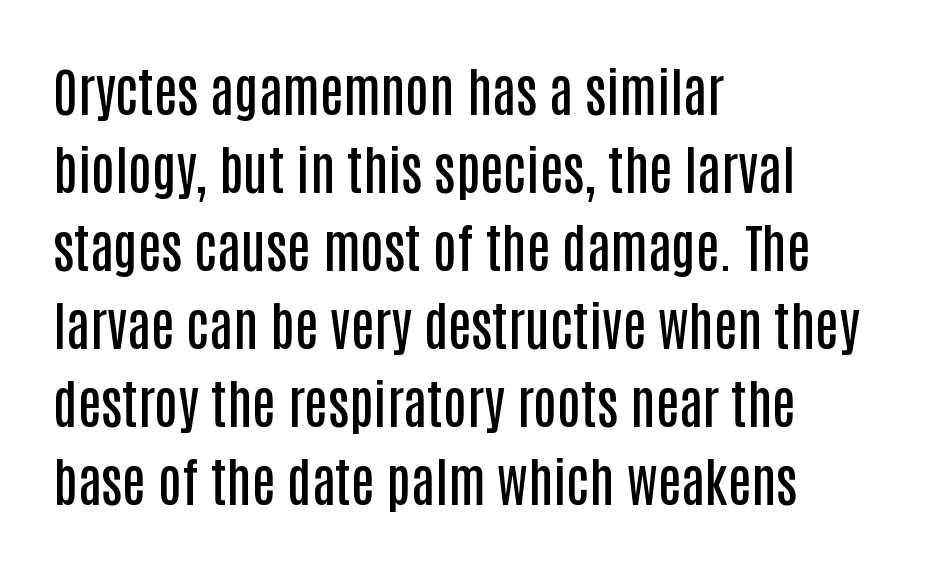
Q: Is the text bold? A: Semi-bold.
Q: Is the text italic (slanted)? A: No, it is upright.
Q: Is the typeface a serif or a sans-serif typeface? A: Sans-serif.
Q: Is the text underlined? A: No.
Q: How is the paragraph aligned? A: Left-aligned.
Q: Is the spacing between letters normal or unusually wide? A: Normal.
Q: Is the spacing between lines tight, normal or loose? A: Normal.
Q: Width (condensed, normal, or wide)? A: Condensed.
Q: Stroke contrast? A: Low.
Q: x-height? A: Large.
Q: Monospaced? A: No.
